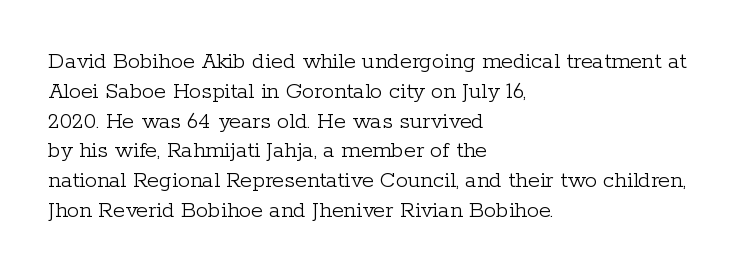
{"italic": "no", "bold": "no", "underline": "no", "align": "left", "line_spacing_ratio": 1.24, "letter_spacing": "normal", "letter_spacing_em": 0.0, "glyph_px": 24}
